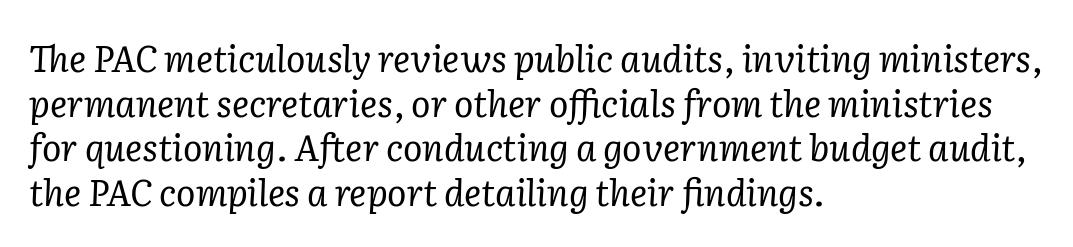
Q: Is the text bold? A: No.
Q: Is the text italic (slanted)? A: Yes, it leans right by about 2 degrees.
Q: Is the typeface a serif or a sans-serif typeface? A: Serif.
Q: Is the text underlined? A: No.
Q: How is the paragraph aligned? A: Left-aligned.
Q: Is the spacing between letters normal or unusually wide? A: Normal.
Q: Width (condensed, normal, or wide)? A: Normal.
Q: Stroke contrast? A: Low.
Q: x-height? A: Medium.
Q: Monospaced? A: No.
